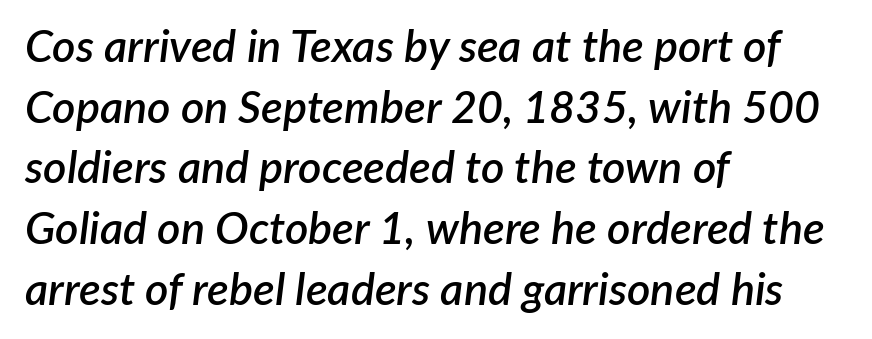
{"italic": "yes", "lean": "right", "slant_degrees": 7, "bold": "semi", "weight": "semibold", "width": "normal", "stroke_contrast": "low", "x_height": "medium", "monospaced": "no", "underline": "no", "align": "left", "line_spacing": "normal", "line_spacing_ratio": 1.35, "letter_spacing": "normal", "letter_spacing_em": 0.0, "glyph_px": 45}
